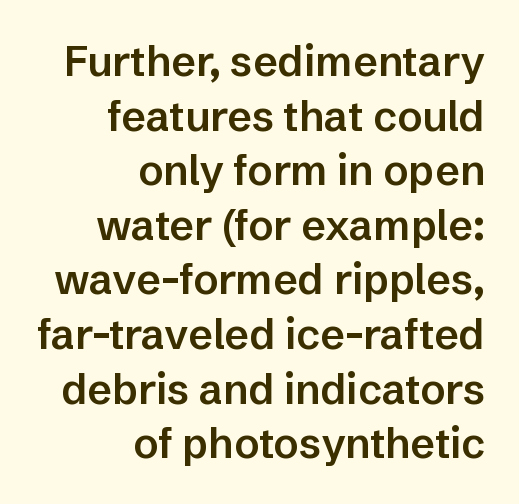
{"serif": "no", "italic": "no", "bold": "semi", "weight": "semibold", "width": "normal", "stroke_contrast": "low", "x_height": "medium", "monospaced": "no", "underline": "no", "align": "right", "line_spacing": "normal", "line_spacing_ratio": 1.3, "letter_spacing": "normal", "letter_spacing_em": 0.0, "glyph_px": 42}
